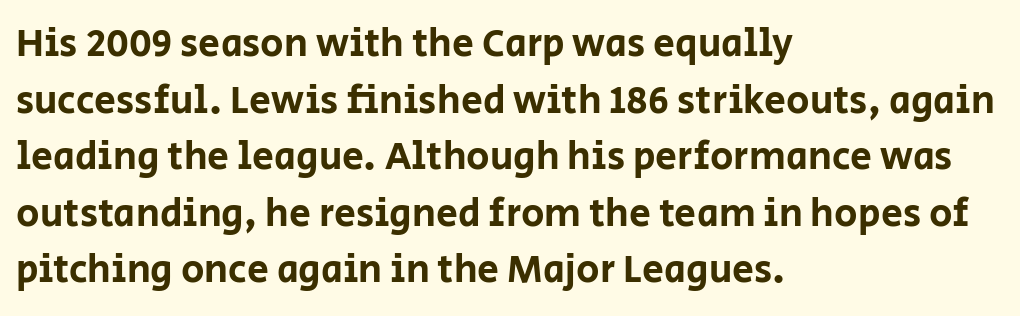
The image shows 39 px sans-serif type, upright; set left-aligned, normal line spacing (1.45x), normal letter spacing, not underlined; low stroke contrast and a large x-height.
